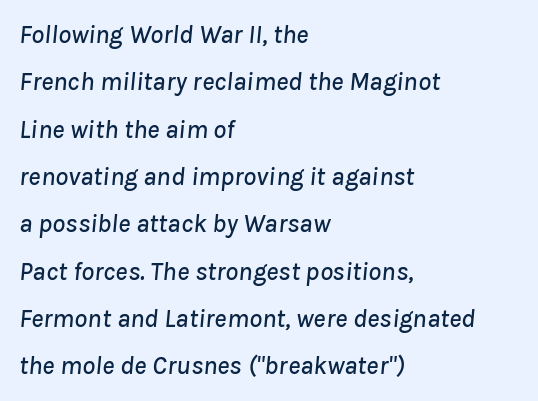
Which margin do the lines hug? The left one — the right edge is uneven. The horizontal fit of the characters is conventional and even. Lines of text with bare space underneath. The rendering applies a slant to the glyphs.
